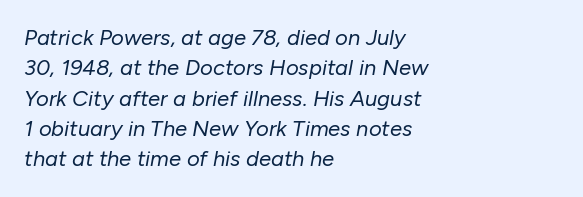
The image shows 22 px text type, italic (leaning right); set left-aligned, normal line spacing (1.38x), normal letter spacing, not underlined.
